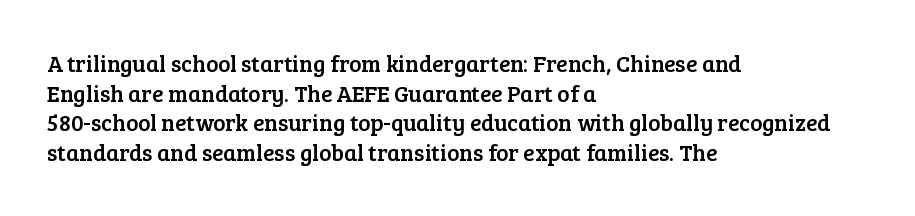
Descenders are the only things crossing below the line. A classic flush-left, rag-right setting is used for this passage. Upright lettering throughout. Quick note: interline space is typical. Letter spacing: default.
